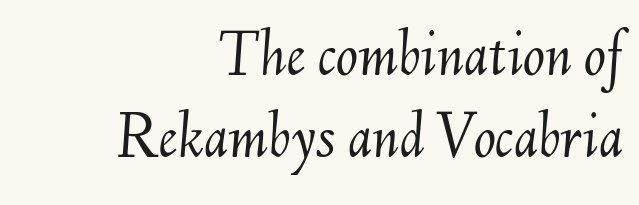
Think of a printed novel: that variable character pitch is what you see here. Line spacing here is normal. The text block is weighted toward the right margin, trailing off unevenly leftward. Stem width sits at or under what a default text font uses. An italicized treatment has been applied to the whole sample. Words float on clear page, feet unadorned.
